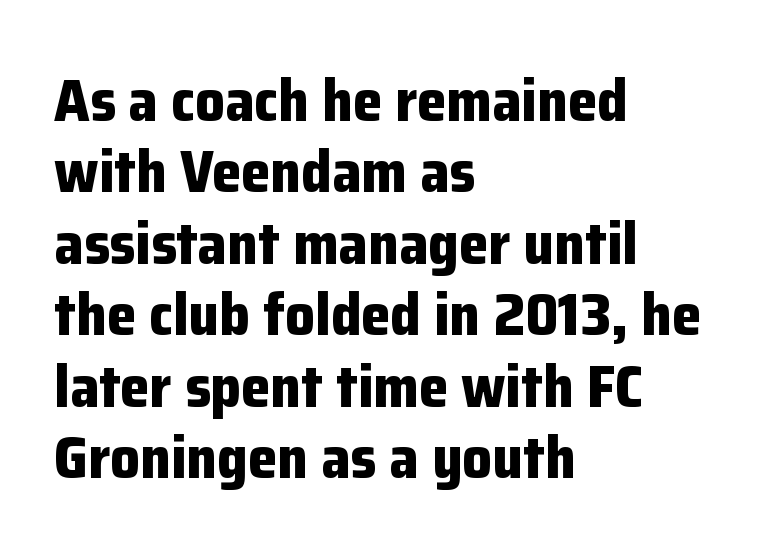
Varying glyph widths throughout — classic text-font behaviour. Beneath every word, the page is bare. This is the regular roman posture of the typeface. Is this a sans? Yes — the strokes have no serifs. Heft: maximum for text — a bold. Short and long lines alike share a common starting point at left.
